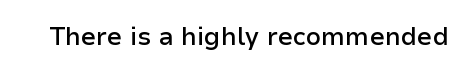
The image shows 25 px text type, upright; set normal letter spacing, not underlined.
